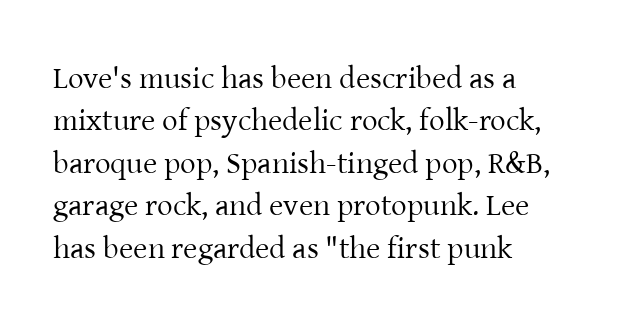
Q: Is the text bold? A: No.
Q: Is the text italic (slanted)? A: No, it is upright.
Q: Is the typeface a serif or a sans-serif typeface? A: Serif.
Q: Is the text underlined? A: No.
Q: How is the paragraph aligned? A: Left-aligned.
Q: Is the spacing between letters normal or unusually wide? A: Normal.
Q: Is the spacing between lines tight, normal or loose? A: Normal.
Q: Width (condensed, normal, or wide)? A: Normal.
Q: Stroke contrast? A: Low.
Q: x-height? A: Medium.
Q: Monospaced? A: No.
